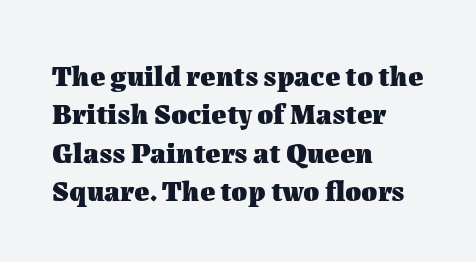
{"italic": "no", "bold": "yes", "weight": "heavy", "width": "normal", "stroke_contrast": "medium", "x_height": "medium", "monospaced": "no", "underline": "no", "align": "left", "line_spacing": "normal", "line_spacing_ratio": 1.32, "letter_spacing": "normal", "letter_spacing_em": 0.0, "glyph_px": 29}
